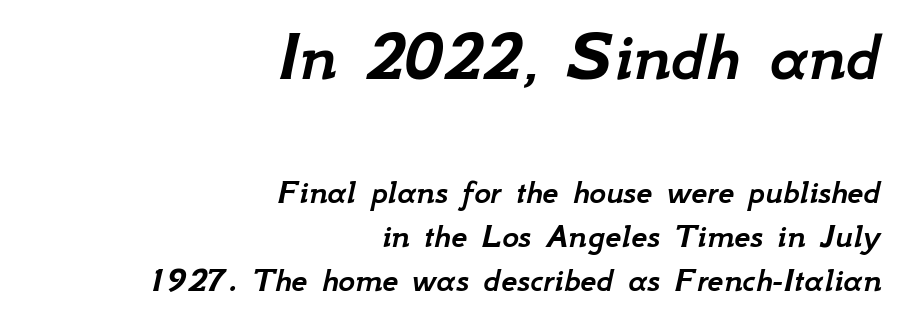
{"italic": "yes", "lean": "right", "slant_degrees": 12, "width": "normal", "stroke_contrast": "low", "x_height": "small", "monospaced": "no", "underline": "no", "align": "right", "line_spacing_ratio": 1.22, "letter_spacing": "normal", "letter_spacing_em": 0.0, "larger_block": "first", "size_ratio": 2.03, "glyph_px": 73}
